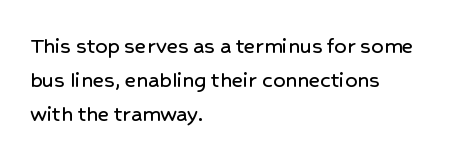
Here the glyphs are tracked normally, forming tight word shapes. A typesetter would call this leading conventional body-copy spacing. Descenders hang freely into open space. Typeset ragged right — the left edge is the straight one. Posture: upright roman.
